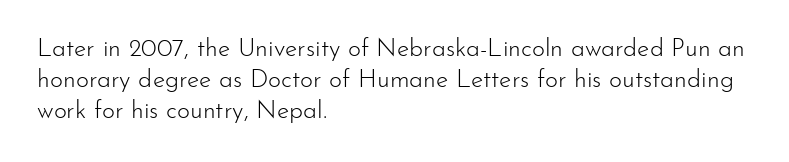
The image shows 25 px text type, upright; set left-aligned, line spacing 1.24x, normal letter spacing, not underlined.
